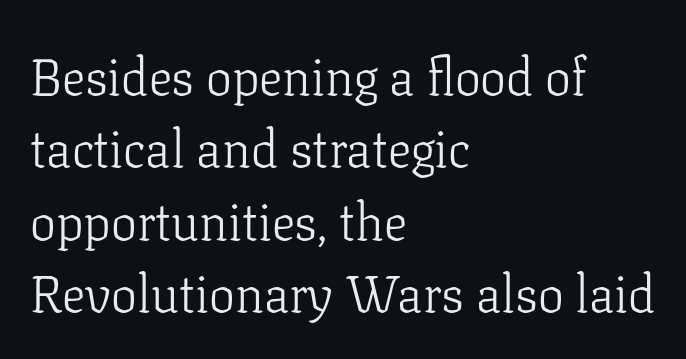
The image shows 52 px light serif type, upright; set left-aligned, normal line spacing (1.39x), normal letter spacing, not underlined; low stroke contrast and a medium x-height.
